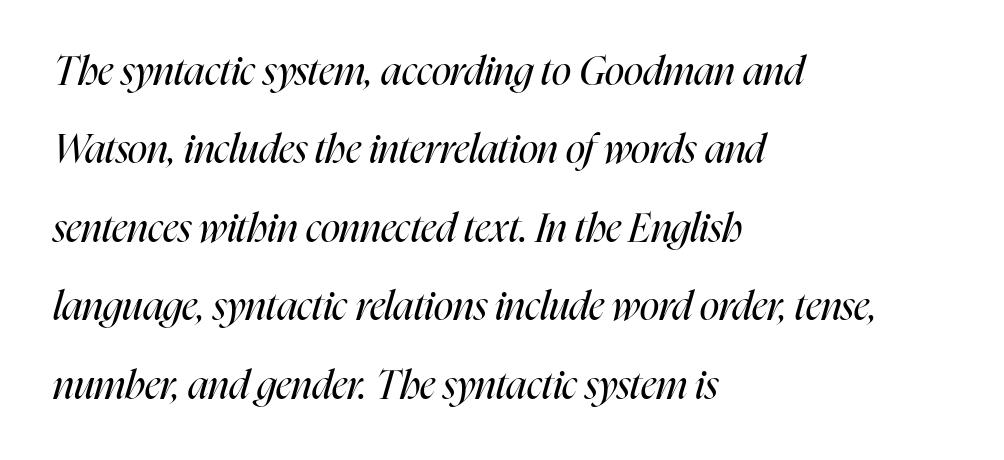
Q: Is the text bold? A: No.
Q: Is the text italic (slanted)? A: Yes, it leans right by about 16 degrees.
Q: Is the text underlined? A: No.
Q: How is the paragraph aligned? A: Left-aligned.
Q: Is the spacing between letters normal or unusually wide? A: Normal.
Q: Is the spacing between lines tight, normal or loose? A: Loose.
Q: Width (condensed, normal, or wide)? A: Condensed.
Q: Stroke contrast? A: High.
Q: x-height? A: Medium.
Q: Monospaced? A: No.
